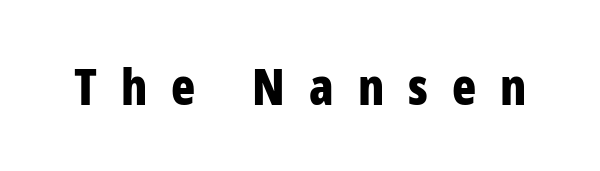
Tall strokes in this sample are plumb rather than angled. Looks like regular typesetting: each glyph gets only the width it needs. Glyph-to-glyph distance is far greater than everyday printed text. Rule under the text: the space is simply empty. The designer went with a sans here, leaving each stem footless.
